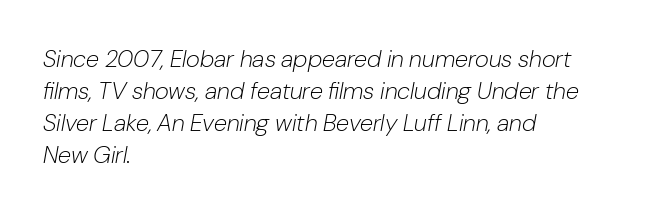
Q: Is the text bold? A: No.
Q: Is the text italic (slanted)? A: Yes, it leans right by about 10 degrees.
Q: Is the text underlined? A: No.
Q: How is the paragraph aligned? A: Left-aligned.
Q: Is the spacing between letters normal or unusually wide? A: Normal.
Q: Is the spacing between lines tight, normal or loose? A: Normal.
